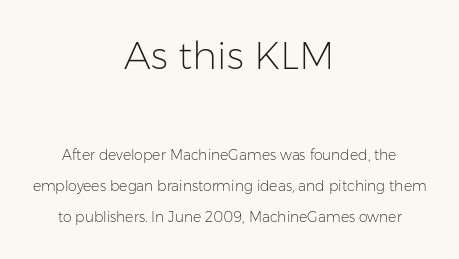
Heaviness? Minimal to ordinary, like unemphasized prose. The passage shown stacks its lines with a broad gap. Spacing verdict: proportional, widths tailored to each character. Note: larger setting up top, smaller setting below.
